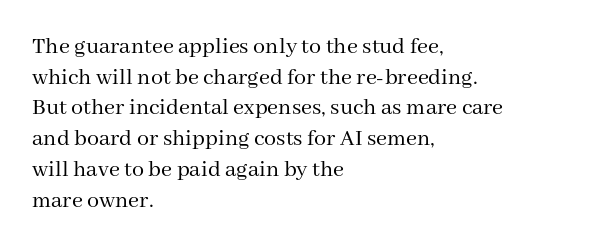
The image shows 24 px text type, upright; set left-aligned, normal line spacing (1.28x), normal letter spacing, not underlined.
